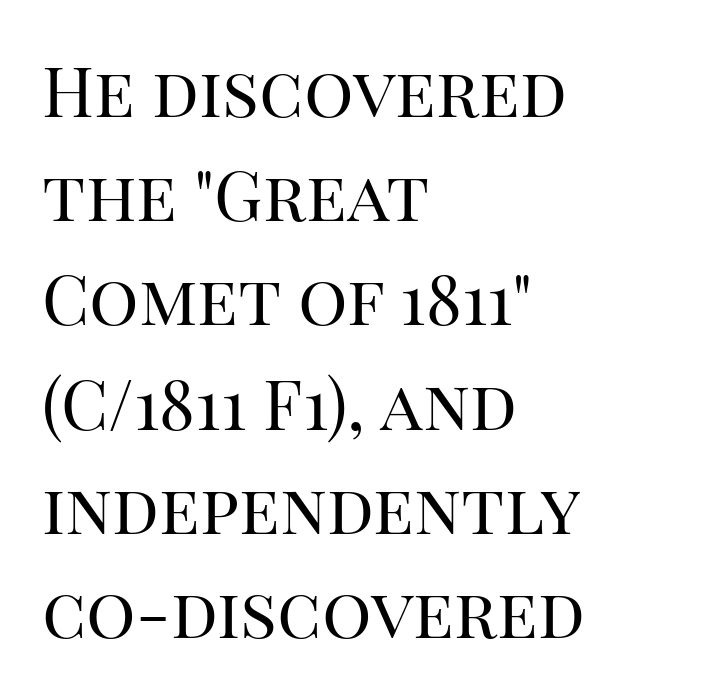
The ragged edge is on the right, which tells us the setting is flush left. The string is rendered with underlining switched off. Spacing between characters is what you'd get straight out of the box. The weight tops out at a normal text grade. A typesetter would call this proportional, since set widths differ per character. The lines sit at an ordinary, default distance from one another.
